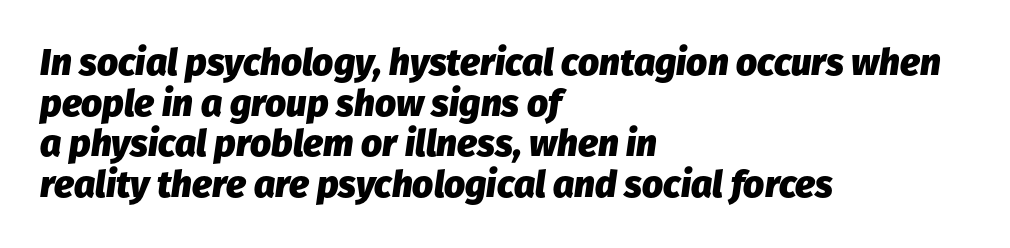
Characters are canted at an angle relative to the baseline's perpendicular. Each word holds together tightly as a unit, with standard inter-letter gaps. The passage shown stacks its lines with hardly any gap. Does the weight exceed regular? Yes, all the way to bold. Line starts are locked; line ends wander.
